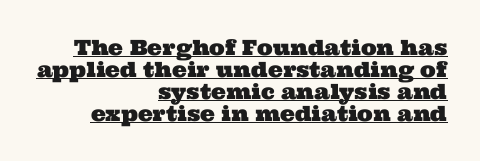
The space between consecutive lines is stingy. Line endings align vertically; line beginnings do not. Between one letter and the next there's only the usual sliver of space. The face used here appears with an underline applied.
